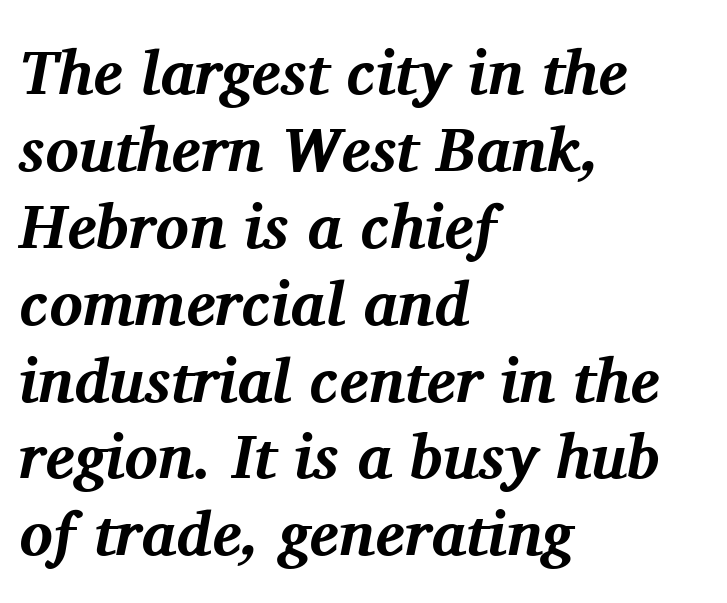
The image shows 62 px bold serif type, italic (leaning right); set left-aligned, line spacing 1.24x, normal letter spacing, not underlined; medium stroke contrast and a medium x-height.
